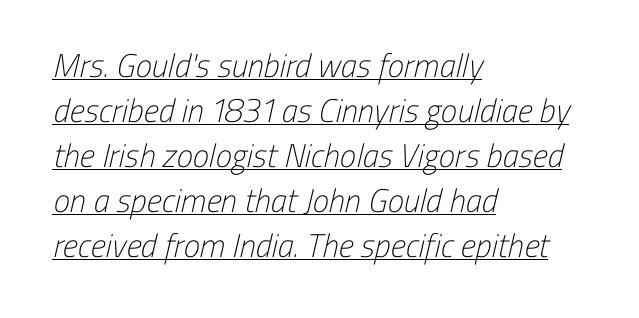
Q: Is the text bold? A: No.
Q: Is the typeface a serif or a sans-serif typeface? A: Sans-serif.
Q: Is the text underlined? A: Yes.
Q: How is the paragraph aligned? A: Left-aligned.
Q: Is the spacing between letters normal or unusually wide? A: Normal.
Q: Is the spacing between lines tight, normal or loose? A: Normal.
Q: Width (condensed, normal, or wide)? A: Condensed.
Q: Stroke contrast? A: Low.
Q: x-height? A: Medium.
Q: Monospaced? A: No.
